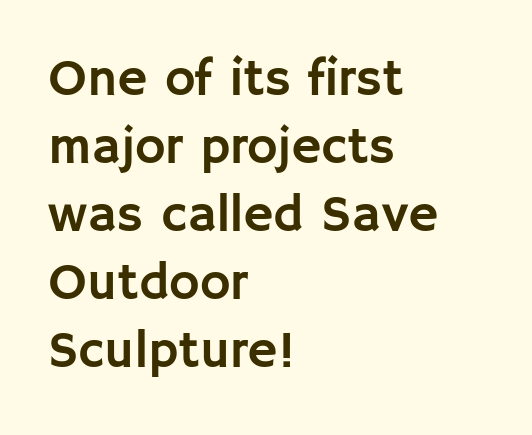
Q: Is the text italic (slanted)? A: No, it is upright.
Q: Is the typeface a serif or a sans-serif typeface? A: Sans-serif.
Q: Is the text underlined? A: No.
Q: How is the paragraph aligned? A: Left-aligned.
Q: Is the spacing between letters normal or unusually wide? A: Normal.
Q: Is the spacing between lines tight, normal or loose? A: Normal.
Q: Width (condensed, normal, or wide)? A: Normal.
Q: Stroke contrast? A: Low.
Q: x-height? A: Large.
Q: Monospaced? A: No.
